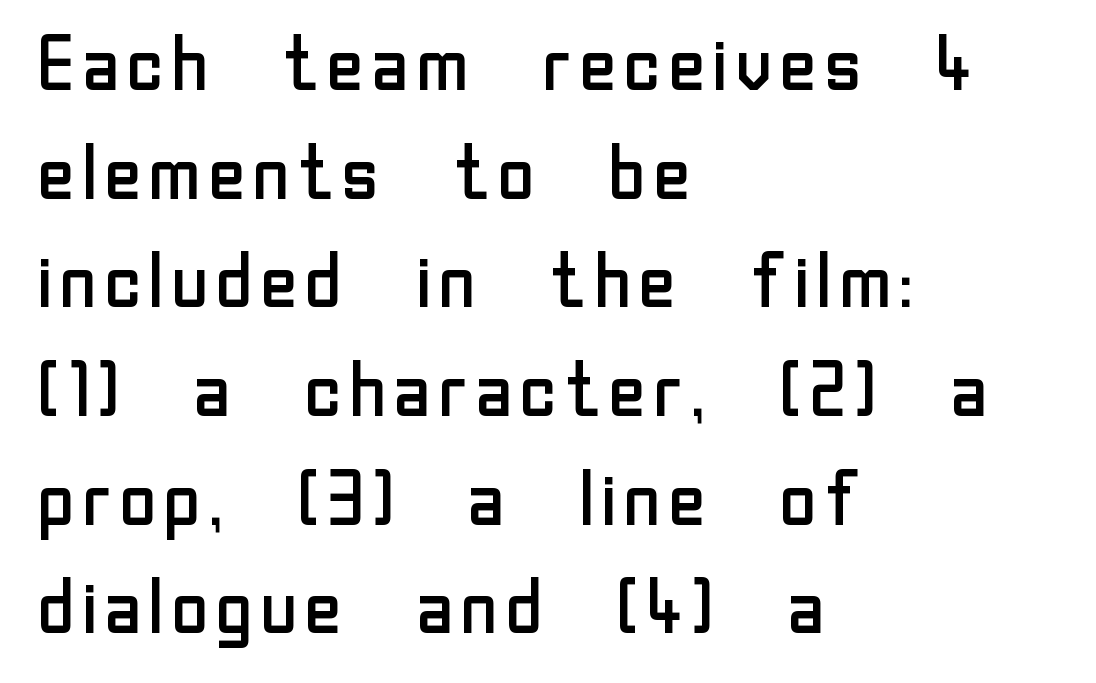
The image shows 76 px regular-weight sans-serif type, upright; set left-aligned, normal line spacing (1.43x), normal letter spacing, not underlined; low stroke contrast and a medium x-height.
